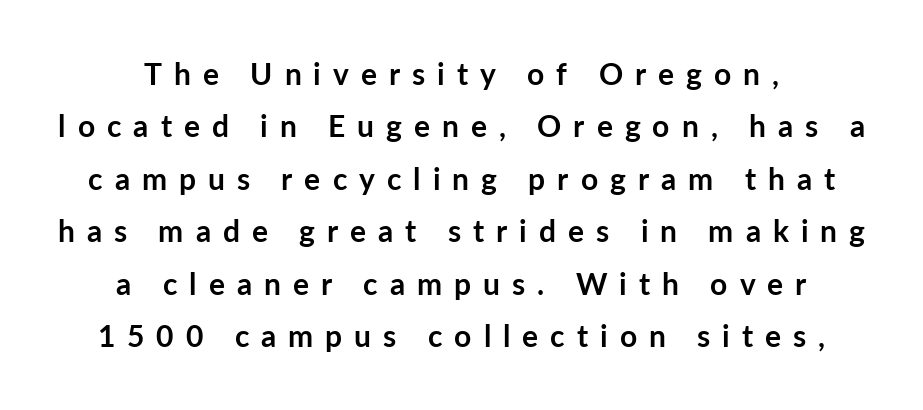
A dark, heavy texture on the line: the type is bold. Anything drawn beneath the words? Only blank space. Quick note: not italic, upright. This sample has the flowing, uneven cadence of proportional lettering. How are the letters spaced? Widely, with obvious added tracking. This sample is center-justified, so both line endings float freely.
